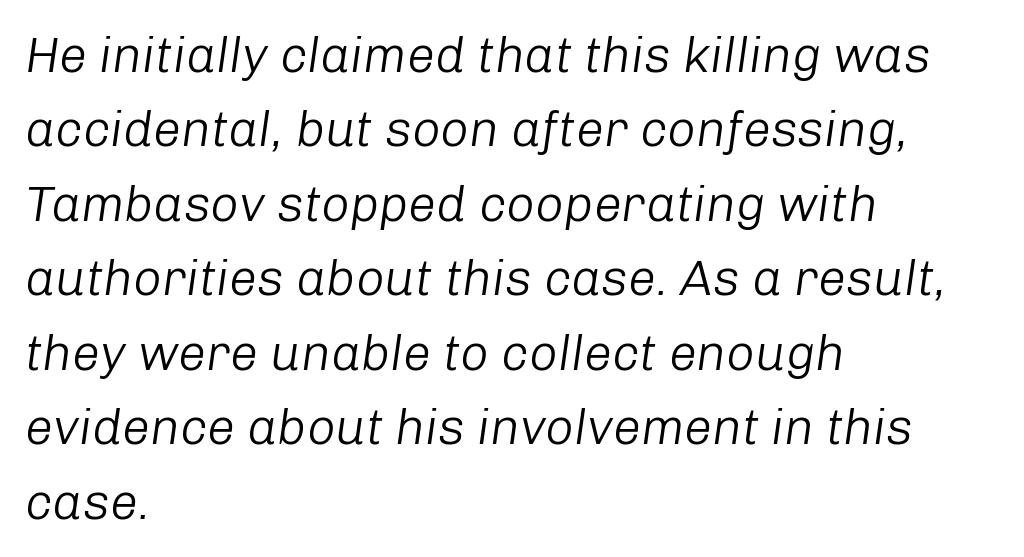
{"italic": "yes", "lean": "right", "slant_degrees": 8, "bold": "no", "weight": "light", "width": "normal", "stroke_contrast": "low", "x_height": "medium", "monospaced": "no", "underline": "no", "align": "left", "line_spacing": "normal", "line_spacing_ratio": 1.49, "letter_spacing": "normal", "letter_spacing_em": 0.0, "glyph_px": 50}
